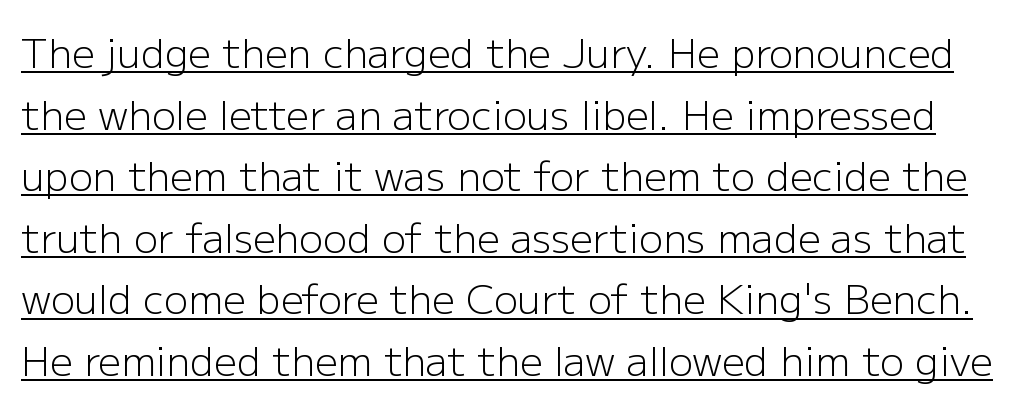
Q: Is the text bold? A: No.
Q: Is the text italic (slanted)? A: No, it is upright.
Q: Is the typeface a serif or a sans-serif typeface? A: Sans-serif.
Q: Is the text underlined? A: Yes.
Q: Is the spacing between letters normal or unusually wide? A: Normal.
Q: Is the spacing between lines tight, normal or loose? A: Normal.
Q: Width (condensed, normal, or wide)? A: Normal.
Q: Stroke contrast? A: Low.
Q: x-height? A: Medium.
Q: Monospaced? A: No.
